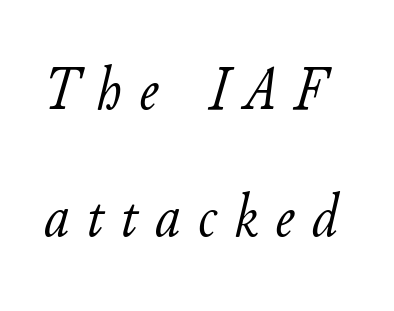
The image shows 62 px light type, italic (leaning right); set loose line spacing (2.05x), unusually wide letter spacing (+0.28 em), not underlined; low stroke contrast and a small x-height.
